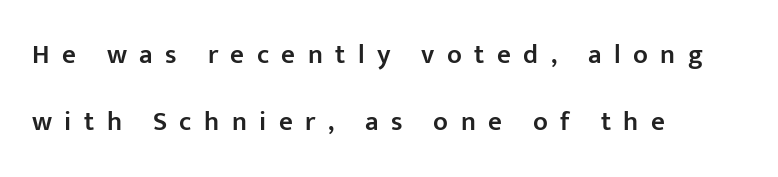
A typesetter would call this leading open, well beyond the default. Each row of text sits above clean, open space. Every letter is mildly thick-stroked: semibold rather than bold. Leftover space on each line is placed entirely after the last word.
